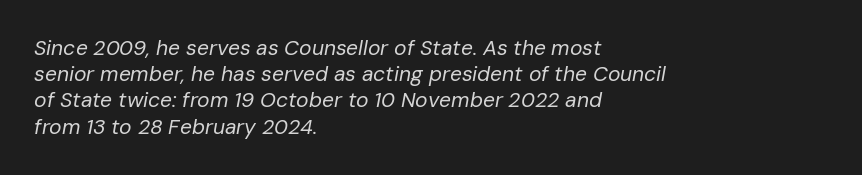
Only glyphs here, with clear space below each row. The designer left line spacing at the default. The setting favours the left margin, as ordinary paragraphs usually do. The font is comparable to plain body text, perhaps lighter. Nothing unusual about the tracking: characters are spaced as the font intends.
